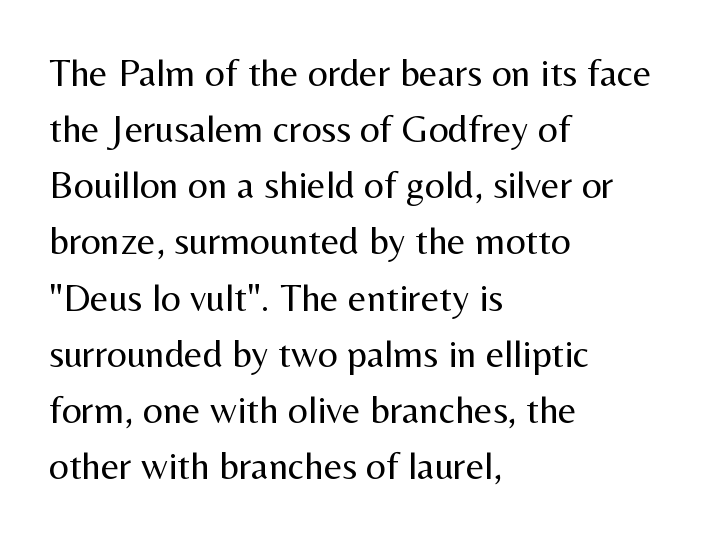
Q: Is the text bold? A: No.
Q: Is the text italic (slanted)? A: No, it is upright.
Q: Is the typeface a serif or a sans-serif typeface? A: Sans-serif.
Q: Is the text underlined? A: No.
Q: How is the paragraph aligned? A: Left-aligned.
Q: Is the spacing between letters normal or unusually wide? A: Normal.
Q: Is the spacing between lines tight, normal or loose? A: Normal.
Q: Width (condensed, normal, or wide)? A: Normal.
Q: Stroke contrast? A: Medium.
Q: x-height? A: Medium.
Q: Monospaced? A: No.
